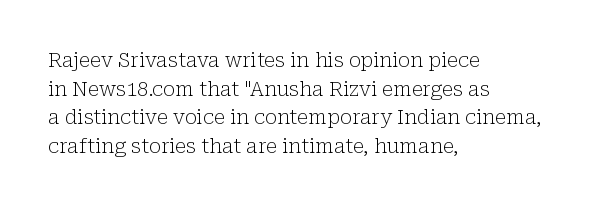
{"italic": "no", "bold": "no", "underline": "no", "align": "left", "line_spacing": "normal", "line_spacing_ratio": 1.43, "letter_spacing": "normal", "letter_spacing_em": 0.0, "glyph_px": 20}
